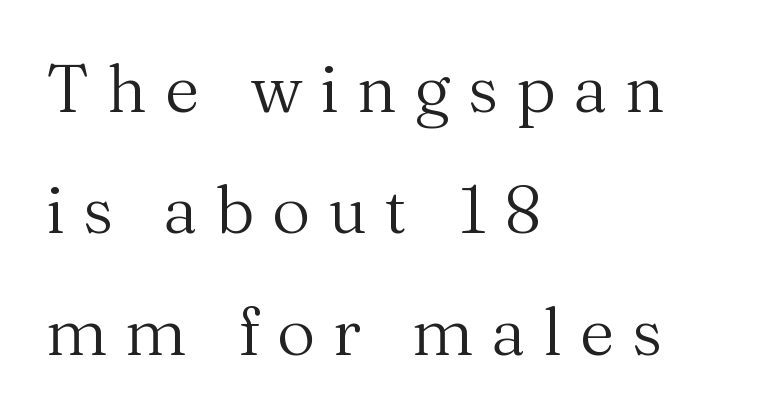
Q: Is the text bold? A: No.
Q: Is the text italic (slanted)? A: No, it is upright.
Q: Is the typeface a serif or a sans-serif typeface? A: Serif.
Q: Is the text underlined? A: No.
Q: How is the paragraph aligned? A: Left-aligned.
Q: Is the spacing between letters normal or unusually wide? A: Unusually wide.
Q: Width (condensed, normal, or wide)? A: Normal.
Q: Stroke contrast? A: Medium.
Q: x-height? A: Medium.
Q: Monospaced? A: No.
